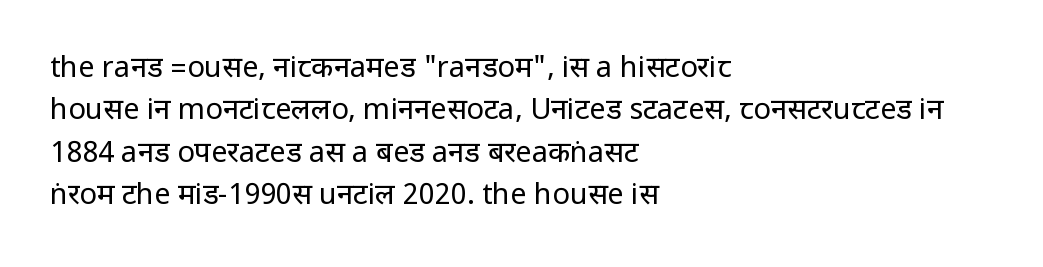
Q: Is the text bold? A: No.
Q: Is the text italic (slanted)? A: No, it is upright.
Q: Is the typeface a serif or a sans-serif typeface? A: Sans-serif.
Q: Is the text underlined? A: No.
Q: How is the paragraph aligned? A: Left-aligned.
Q: Is the spacing between letters normal or unusually wide? A: Normal.
Q: Is the spacing between lines tight, normal or loose? A: Normal.
Q: Width (condensed, normal, or wide)? A: Condensed.
Q: Stroke contrast? A: Low.
